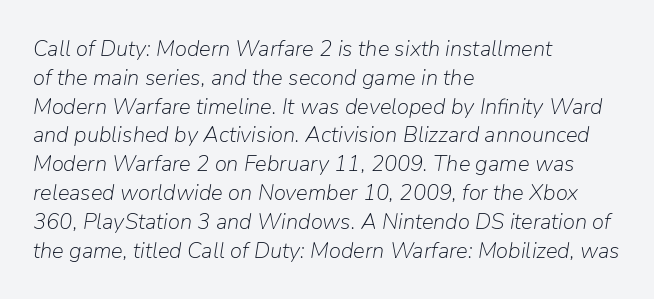
Q: Is the text bold? A: No.
Q: Is the text italic (slanted)? A: Yes, it leans right by about 9 degrees.
Q: Is the text underlined? A: No.
Q: How is the paragraph aligned? A: Left-aligned.
Q: Is the spacing between letters normal or unusually wide? A: Normal.
Q: Is the spacing between lines tight, normal or loose? A: Normal.
